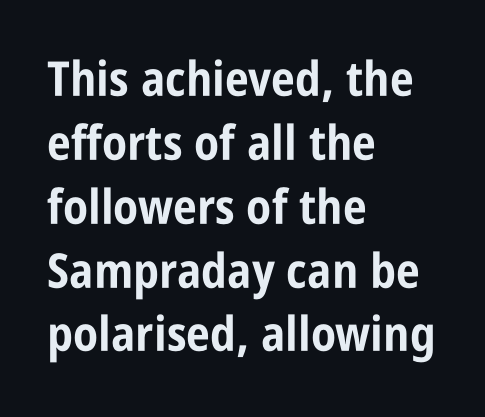
Q: Is the text bold? A: Yes.
Q: Is the text italic (slanted)? A: No, it is upright.
Q: Is the typeface a serif or a sans-serif typeface? A: Sans-serif.
Q: Is the text underlined? A: No.
Q: How is the paragraph aligned? A: Left-aligned.
Q: Is the spacing between letters normal or unusually wide? A: Normal.
Q: Is the spacing between lines tight, normal or loose? A: Normal.
Q: Width (condensed, normal, or wide)? A: Condensed.
Q: Stroke contrast? A: Low.
Q: x-height? A: Large.
Q: Monospaced? A: No.
